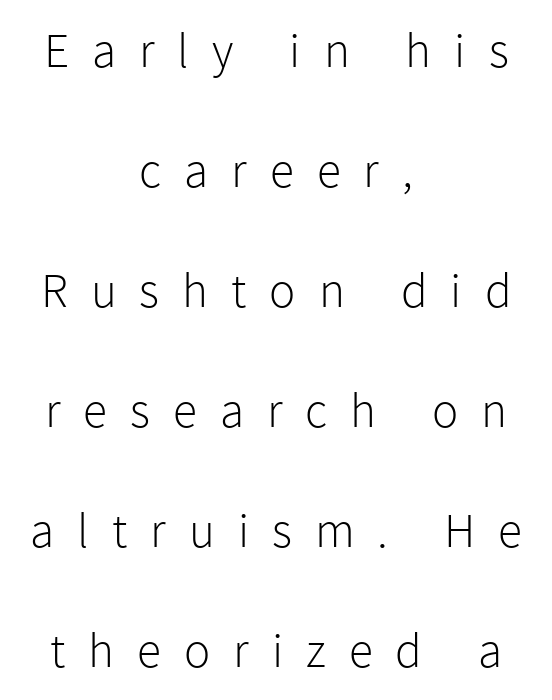
Q: Is the text bold? A: No.
Q: Is the text italic (slanted)? A: No, it is upright.
Q: Is the typeface a serif or a sans-serif typeface? A: Sans-serif.
Q: Is the text underlined? A: No.
Q: How is the paragraph aligned? A: Centered.
Q: Is the spacing between letters normal or unusually wide? A: Unusually wide.
Q: Is the spacing between lines tight, normal or loose? A: Loose.
Q: Width (condensed, normal, or wide)? A: Normal.
Q: x-height? A: Medium.
Q: Monospaced? A: No.
